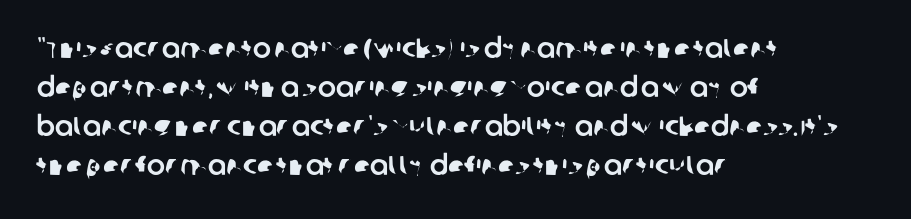
Short note: letters normally spaced. Baseline-to-baseline distance is the conventional proportion of letter height. Short and long lines alike share a common starting point at left. A clean baseline with only descenders dipping below it.
